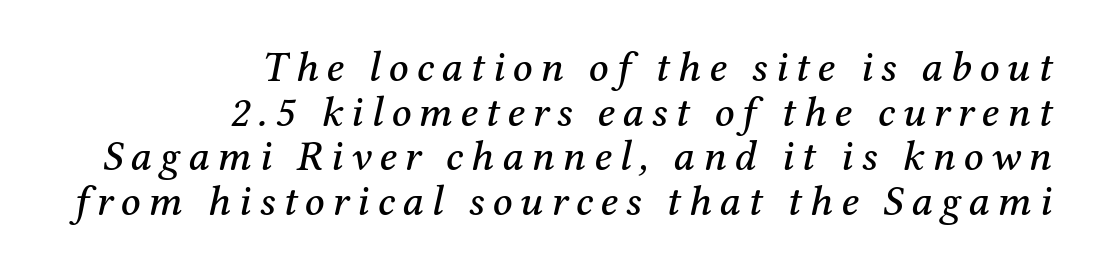
Q: Is the text italic (slanted)? A: Yes, it leans right by about 12 degrees.
Q: Is the typeface a serif or a sans-serif typeface? A: Serif.
Q: Is the text underlined? A: No.
Q: How is the paragraph aligned? A: Right-aligned.
Q: Is the spacing between lines tight, normal or loose? A: Tight.
Q: Width (condensed, normal, or wide)? A: Normal.
Q: Stroke contrast? A: Medium.
Q: x-height? A: Medium.
Q: Monospaced? A: No.
